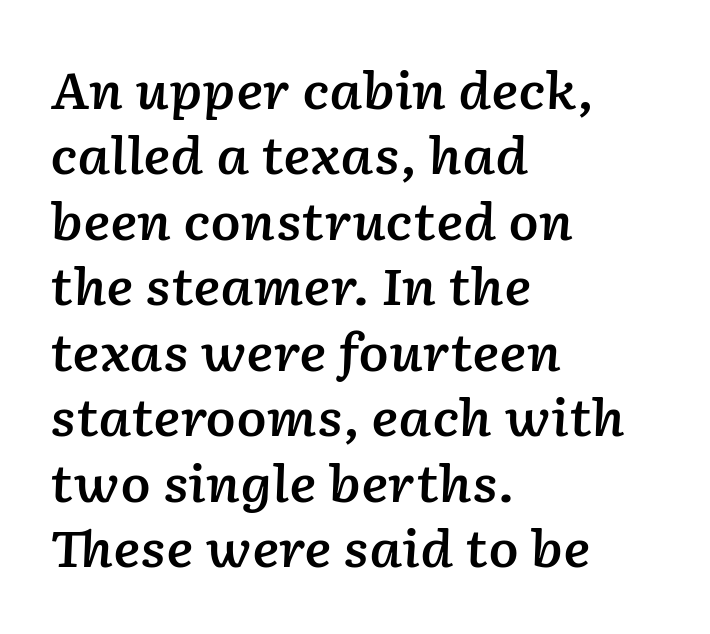
{"italic": "yes", "lean": "right", "slant_degrees": 2, "bold": "semi", "weight": "semibold", "width": "normal", "stroke_contrast": "low", "x_height": "medium", "monospaced": "no", "underline": "no", "align": "left", "line_spacing": "normal", "line_spacing_ratio": 1.31, "letter_spacing": "normal", "letter_spacing_em": 0.0, "glyph_px": 50}
